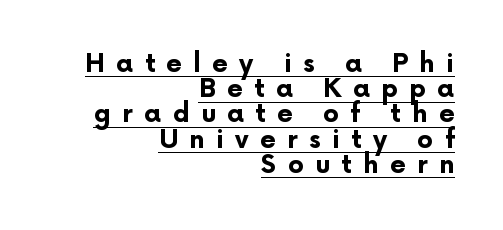
The image shows 25 px bold type, upright; set right-aligned, tight line spacing (1.01x), unusually wide letter spacing (+0.46 em), underlined.
